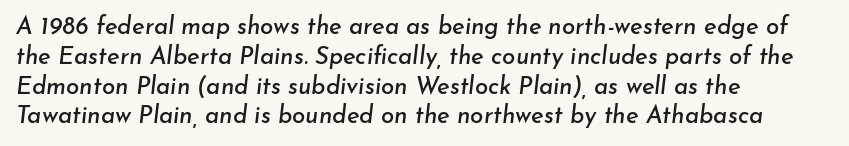
{"italic": "yes", "lean": "right", "slant_degrees": 7, "underline": "no", "align": "left", "line_spacing_ratio": 1.24, "letter_spacing": "normal", "letter_spacing_em": 0.0, "glyph_px": 24}
